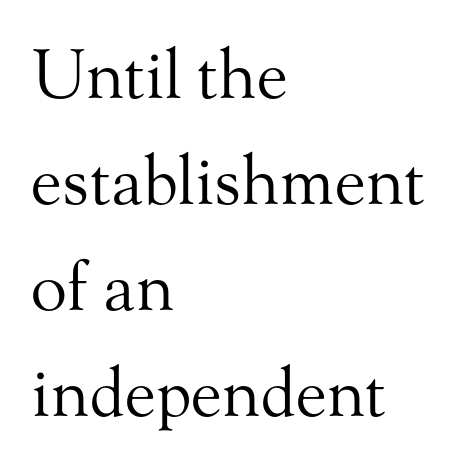
The image shows 67 px regular-weight serif type, upright; set left-aligned, normal line spacing (1.58x), normal letter spacing, not underlined; medium stroke contrast and a small x-height.
